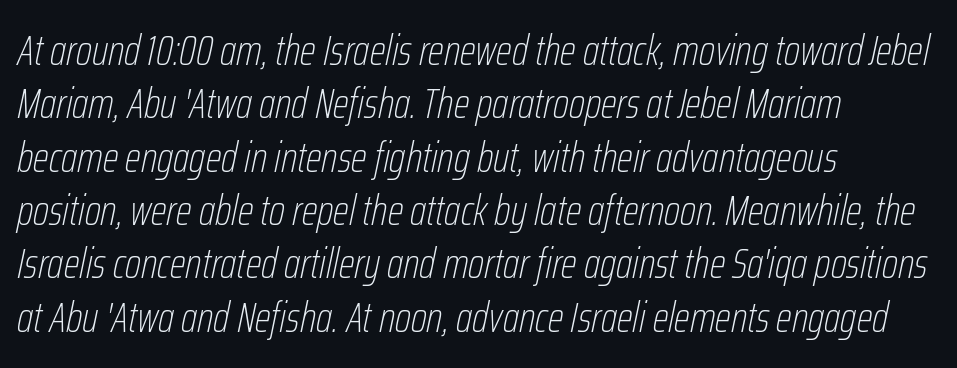
The lines are quadded left. There's an unmistakable incline to the writing here. Caption: face not bold, strokes unweighted. These lines are rendered in a variable-pitch font. The line texture is even and compact thanks to regular tracking.
